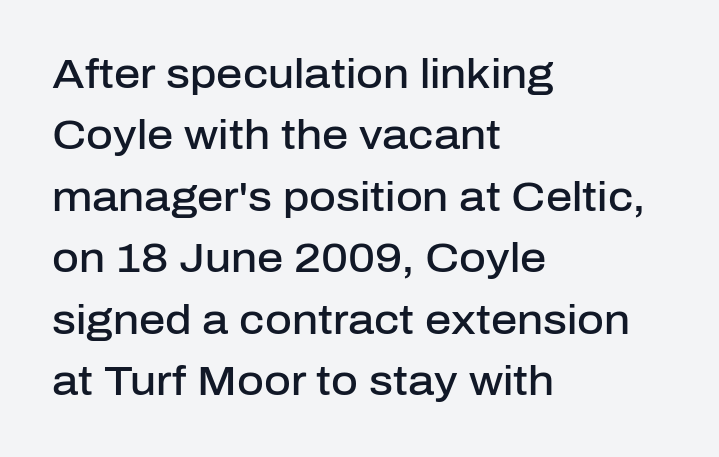
Reading down the block, your eye returns to a fixed left position each line. The passage shown is typeset with a sans-serif family. The letters sit at their default tracking, neither squeezed nor spread. Slightly chunky letters — semibold, I'd say, not full bold. Beneath every word, the page is bare.
